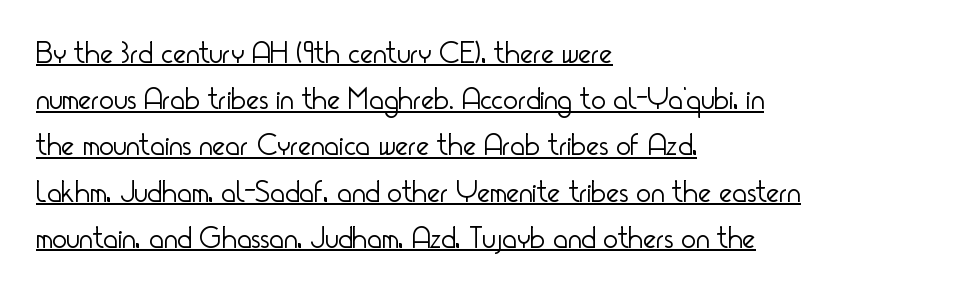
{"serif": "no", "italic": "no", "bold": "no", "weight": "light", "width": "condensed", "stroke_contrast": "low", "x_height": "small", "monospaced": "no", "underline": "yes", "align": "left", "line_spacing": "normal", "line_spacing_ratio": 1.49, "letter_spacing": "normal", "letter_spacing_em": 0.0, "glyph_px": 31}
